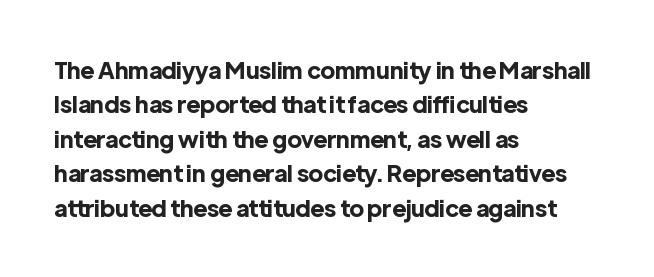
Q: Is the text bold? A: Yes.
Q: Is the text italic (slanted)? A: No, it is upright.
Q: Is the text underlined? A: No.
Q: How is the paragraph aligned? A: Left-aligned.
Q: Is the spacing between letters normal or unusually wide? A: Normal.
Q: Is the spacing between lines tight, normal or loose? A: Normal.
